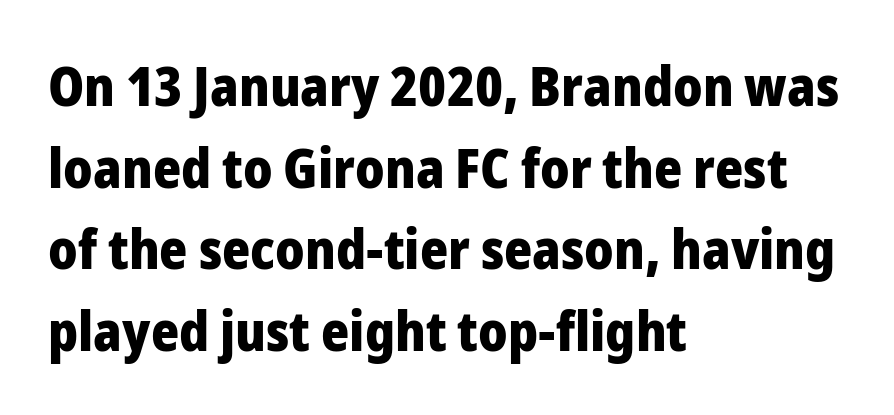
The image shows 54 px heavy sans-serif type, upright; set left-aligned, normal line spacing (1.51x), normal letter spacing, not underlined; low stroke contrast and a medium x-height.
